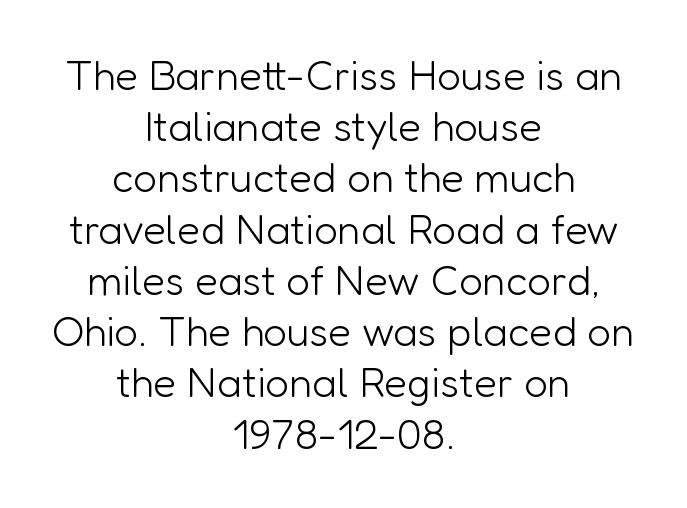
The specimen reads as upright at a glance. A typesetter would call this zero additional tracking. Nothing sits at the stroke ends, so this counts as sans-serif. If you folded the block vertically in half, each line would mirror itself in length.
